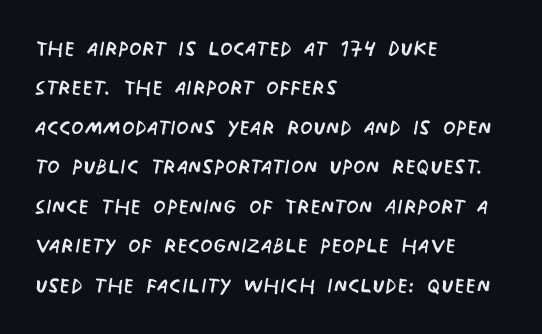
Horizontal alignment here is leftward, the default for most running prose. Check the space under the baseline: it is left empty. Does extra space separate the letters? No, they use regular spacing. Bold? No — there's no thickening of the strokes. Note: no serifs on the glyphs. These lines sit exactly where default settings would place them.
